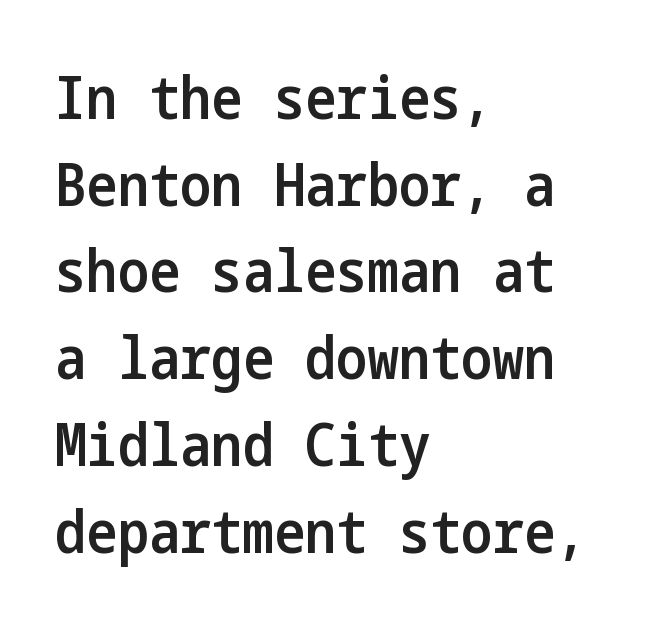
Q: Is the text bold? A: Semi-bold.
Q: Is the text italic (slanted)? A: No, it is upright.
Q: Is the typeface a serif or a sans-serif typeface? A: Sans-serif.
Q: Is the text underlined? A: No.
Q: How is the paragraph aligned? A: Left-aligned.
Q: Is the spacing between letters normal or unusually wide? A: Normal.
Q: Is the spacing between lines tight, normal or loose? A: Normal.
Q: Width (condensed, normal, or wide)? A: Condensed.
Q: Stroke contrast? A: Low.
Q: x-height? A: Medium.
